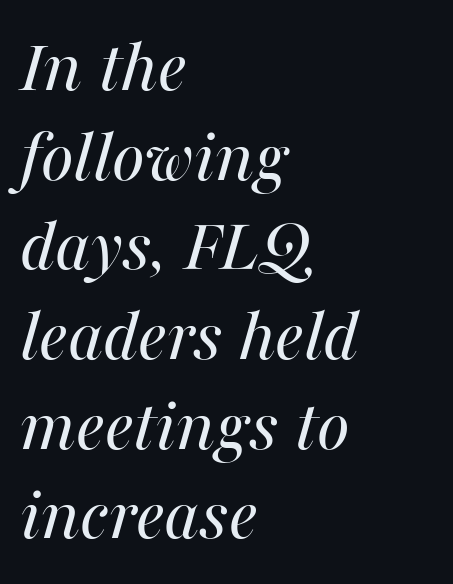
The image shows 78 px regular-weight type, italic (leaning right); set left-aligned, tight line spacing (1.15x), normal letter spacing, not underlined; medium stroke contrast and a medium x-height.
